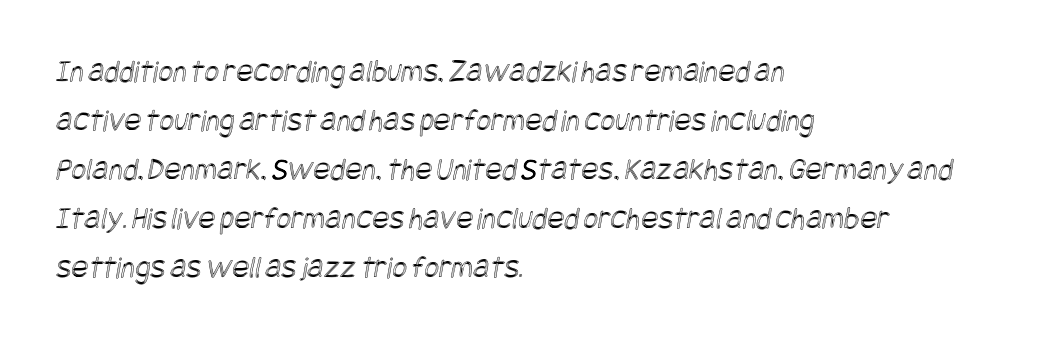
The image shows 32 px condensed type; set left-aligned, normal line spacing (1.53x), normal letter spacing, not underlined; a large x-height.
